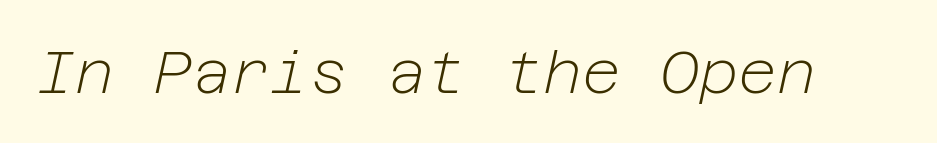
Q: Is the text bold? A: No.
Q: Is the text italic (slanted)? A: Yes, it leans right by about 12 degrees.
Q: Is the text underlined? A: No.
Q: Is the spacing between letters normal or unusually wide? A: Normal.
Q: Width (condensed, normal, or wide)? A: Normal.
Q: Stroke contrast? A: Low.
Q: x-height? A: Medium.
